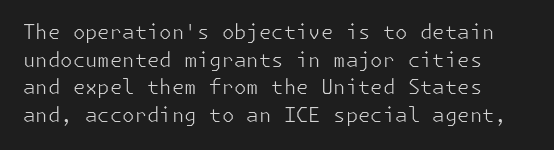
Q: Is the text bold? A: No.
Q: Is the text italic (slanted)? A: No, it is upright.
Q: Is the text underlined? A: No.
Q: Is the spacing between letters normal or unusually wide? A: Normal.
Q: Is the spacing between lines tight, normal or loose? A: Normal.
